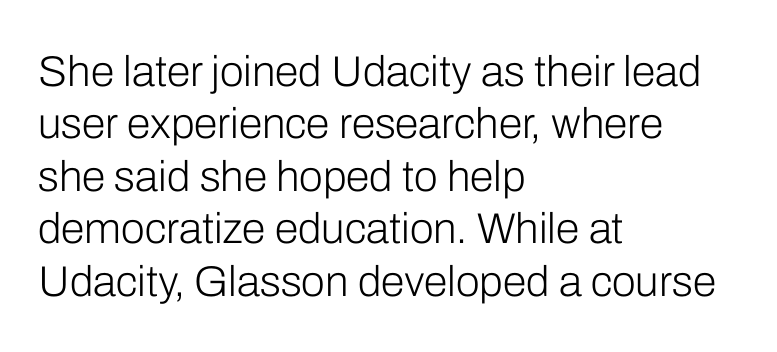
Q: Is the text bold? A: No.
Q: Is the text italic (slanted)? A: No, it is upright.
Q: Is the typeface a serif or a sans-serif typeface? A: Sans-serif.
Q: Is the text underlined? A: No.
Q: How is the paragraph aligned? A: Left-aligned.
Q: Is the spacing between letters normal or unusually wide? A: Normal.
Q: Width (condensed, normal, or wide)? A: Normal.
Q: Stroke contrast? A: Low.
Q: x-height? A: Medium.
Q: Monospaced? A: No.
